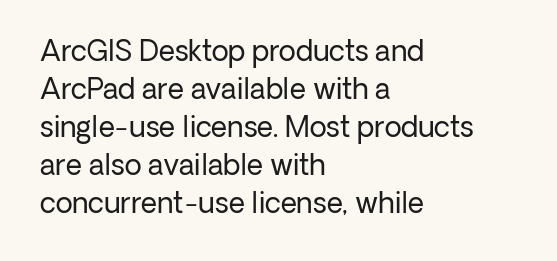
{"serif": "no", "italic": "no", "bold": "no", "weight": "regular", "width": "normal", "stroke_contrast": "low", "x_height": "medium", "monospaced": "no", "underline": "no", "align": "left", "line_spacing": "normal", "line_spacing_ratio": 1.36, "letter_spacing": "normal", "letter_spacing_em": 0.0, "glyph_px": 28}
